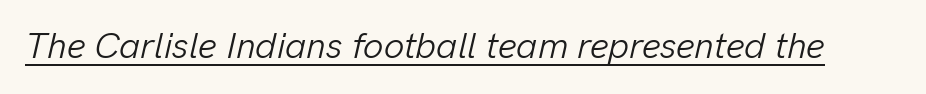
The image shows 36 px light type, italic (leaning right); set normal letter spacing, underlined; low stroke contrast and a medium x-height.
